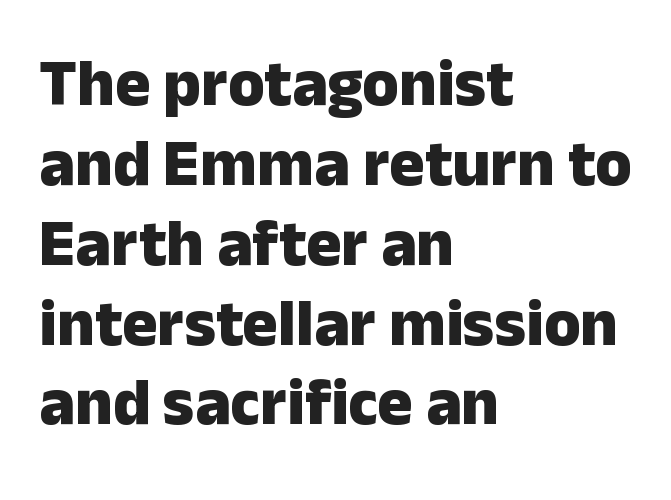
Q: Is the text bold? A: Yes.
Q: Is the text italic (slanted)? A: No, it is upright.
Q: Is the typeface a serif or a sans-serif typeface? A: Sans-serif.
Q: Is the text underlined? A: No.
Q: How is the paragraph aligned? A: Left-aligned.
Q: Is the spacing between letters normal or unusually wide? A: Normal.
Q: Width (condensed, normal, or wide)? A: Normal.
Q: Stroke contrast? A: Low.
Q: x-height? A: Medium.
Q: Monospaced? A: No.
